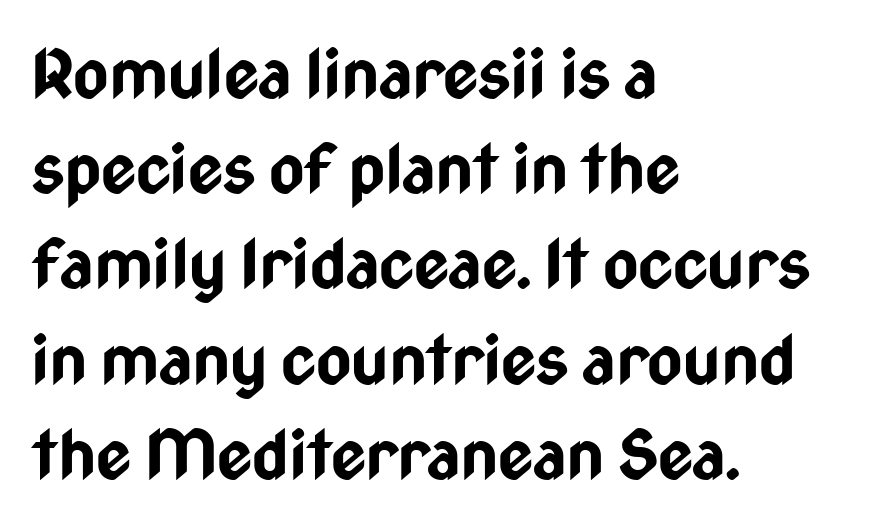
{"serif": "no", "italic": "no", "bold": "yes", "weight": "bold", "width": "condensed", "stroke_contrast": "low", "x_height": "medium", "monospaced": "no", "underline": "no", "align": "left", "line_spacing": "normal", "line_spacing_ratio": 1.4, "letter_spacing": "normal", "letter_spacing_em": 0.0, "glyph_px": 68}
